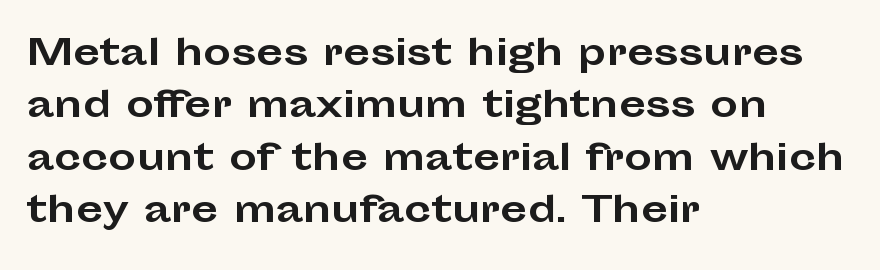
The image shows 35 px bold, wide sans-serif type, upright; set left-aligned, normal line spacing (1.5x), normal letter spacing, not underlined; low stroke contrast and a medium x-height.
